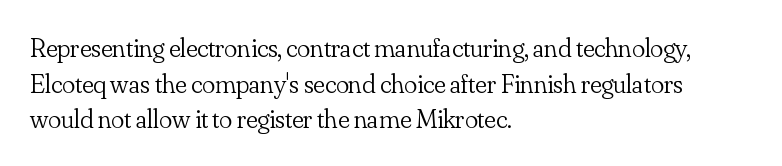
The image shows 27 px text type, upright; set left-aligned, normal line spacing (1.32x), normal letter spacing, not underlined.
